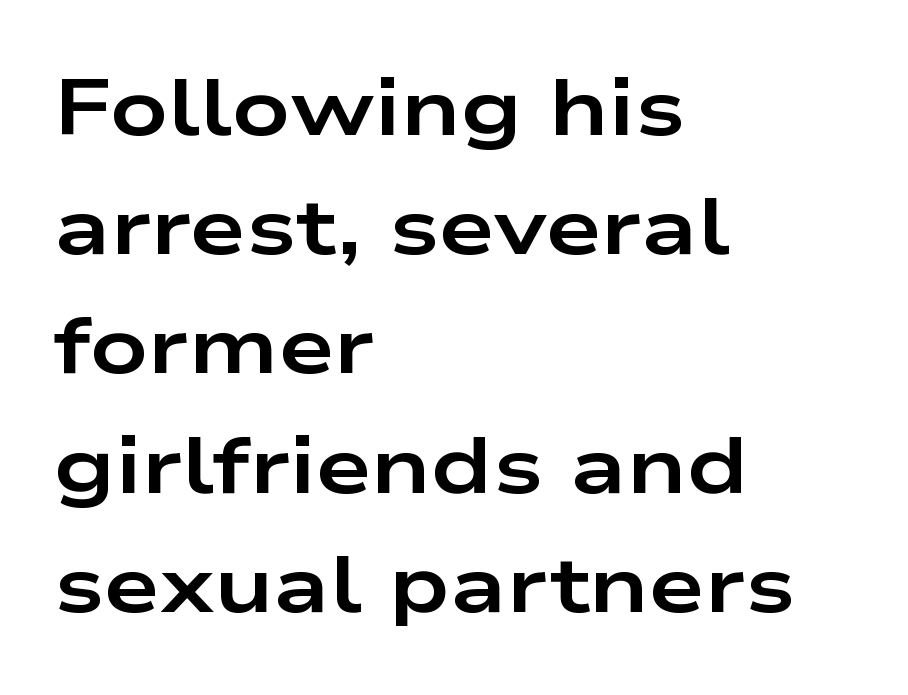
The image shows 80 px bold, wide sans-serif type, upright; set left-aligned, normal line spacing (1.49x), normal letter spacing, not underlined; low stroke contrast and a medium x-height.
